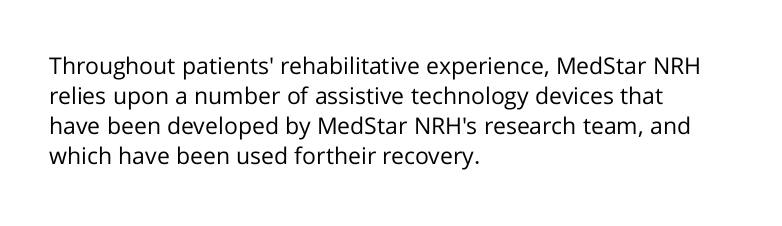
The image shows 23 px text type, upright; set left-aligned, normal line spacing (1.31x), normal letter spacing, not underlined.
